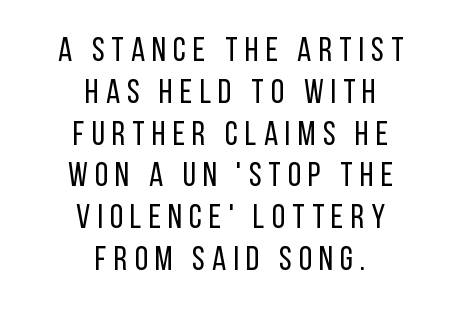
Q: Is the text bold? A: No.
Q: Is the text italic (slanted)? A: No, it is upright.
Q: Is the typeface a serif or a sans-serif typeface? A: Sans-serif.
Q: Is the text underlined? A: No.
Q: How is the paragraph aligned? A: Centered.
Q: Is the spacing between letters normal or unusually wide? A: Unusually wide.
Q: Width (condensed, normal, or wide)? A: Condensed.
Q: Stroke contrast? A: Low.
Q: x-height? A: Large.
Q: Monospaced? A: No.
